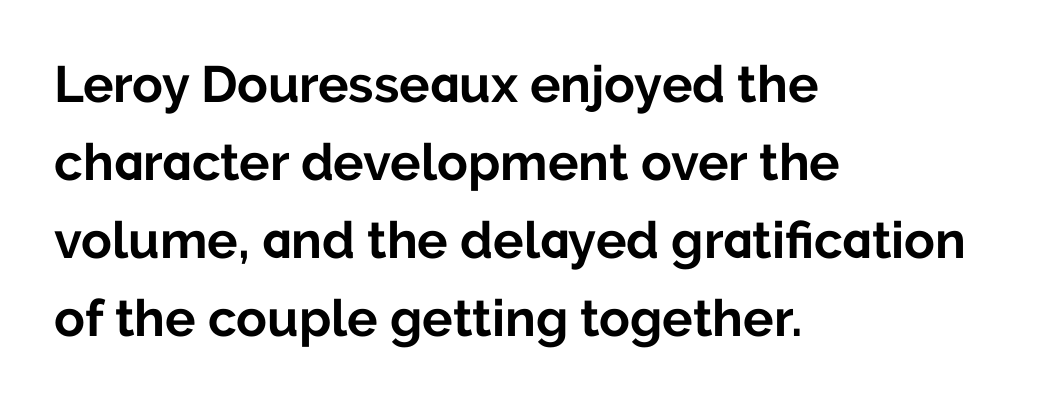
Q: Is the text bold? A: Yes.
Q: Is the text italic (slanted)? A: No, it is upright.
Q: Is the typeface a serif or a sans-serif typeface? A: Sans-serif.
Q: Is the text underlined? A: No.
Q: How is the paragraph aligned? A: Left-aligned.
Q: Is the spacing between letters normal or unusually wide? A: Normal.
Q: Is the spacing between lines tight, normal or loose? A: Normal.
Q: Width (condensed, normal, or wide)? A: Normal.
Q: Stroke contrast? A: Low.
Q: x-height? A: Medium.
Q: Monospaced? A: No.
